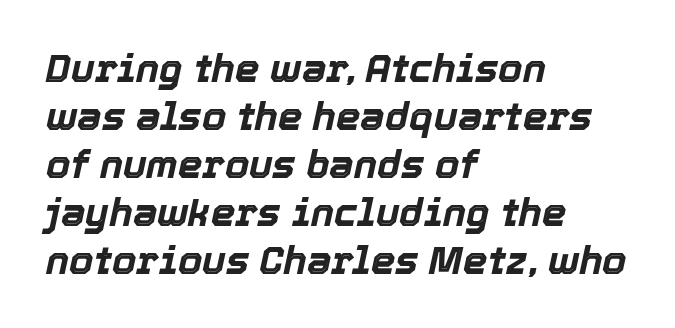
{"italic": "yes", "lean": "right", "slant_degrees": 12, "bold": "yes", "weight": "bold", "width": "normal", "x_height": "medium", "monospaced": "no", "underline": "no", "align": "left", "line_spacing_ratio": 1.23, "letter_spacing": "normal", "letter_spacing_em": 0.0, "glyph_px": 39}
